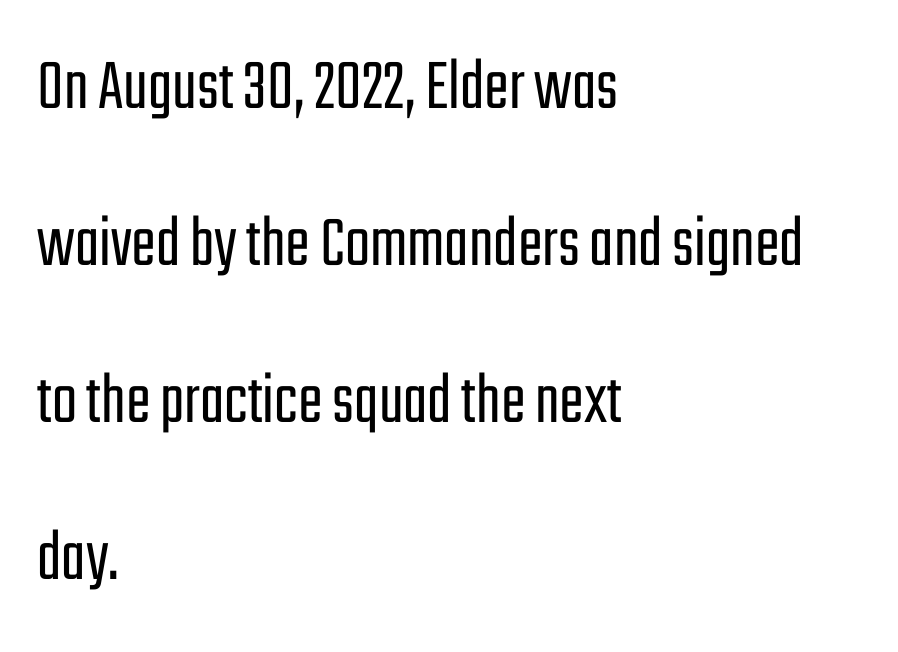
A typesetter would label this face a sans. Caption: face not bold, strokes unweighted. Do the characters align in a grid? No, the font is proportional. The letterforms sit shoulder to shoulder at normal distance. The block of text is sparse from top to bottom, with ample space between rows.
